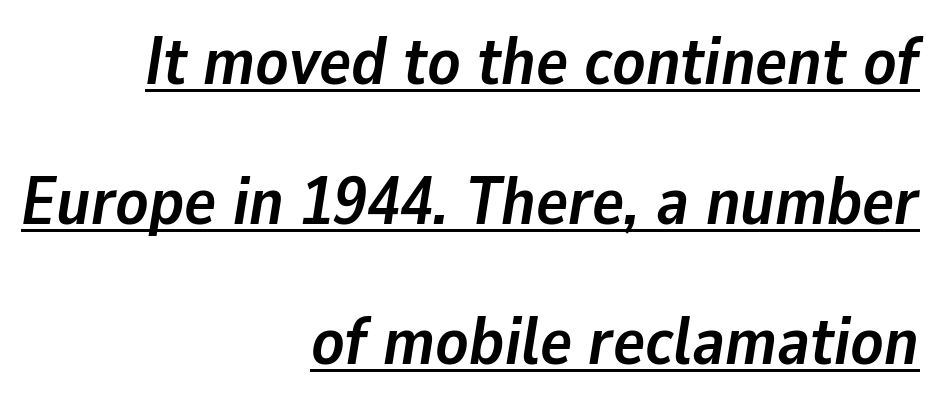
{"italic": "yes", "lean": "right", "slant_degrees": 9, "bold": "yes", "weight": "semibold", "width": "normal", "stroke_contrast": "low", "x_height": "medium", "monospaced": "no", "underline": "yes", "align": "right", "line_spacing": "loose", "line_spacing_ratio": 2.09, "letter_spacing": "normal", "letter_spacing_em": 0.0, "glyph_px": 67}
